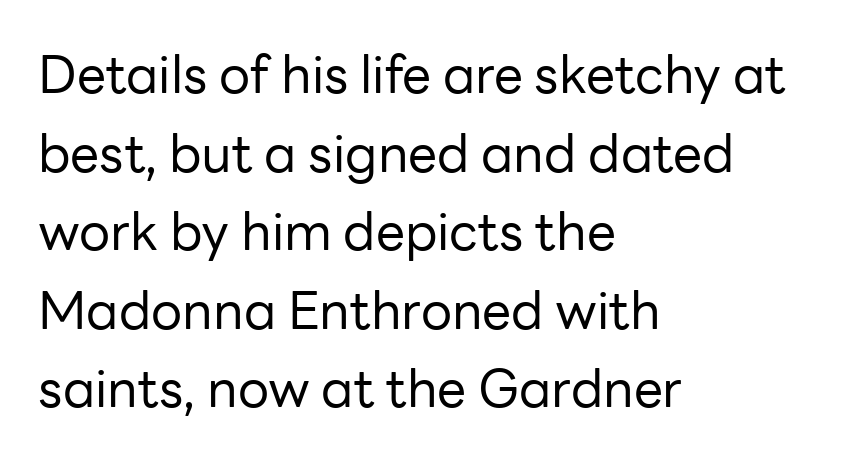
Q: Is the text bold? A: No.
Q: Is the text italic (slanted)? A: No, it is upright.
Q: Is the typeface a serif or a sans-serif typeface? A: Sans-serif.
Q: Is the text underlined? A: No.
Q: How is the paragraph aligned? A: Left-aligned.
Q: Is the spacing between letters normal or unusually wide? A: Normal.
Q: Is the spacing between lines tight, normal or loose? A: Normal.
Q: Width (condensed, normal, or wide)? A: Normal.
Q: Stroke contrast? A: Low.
Q: x-height? A: Medium.
Q: Monospaced? A: No.
